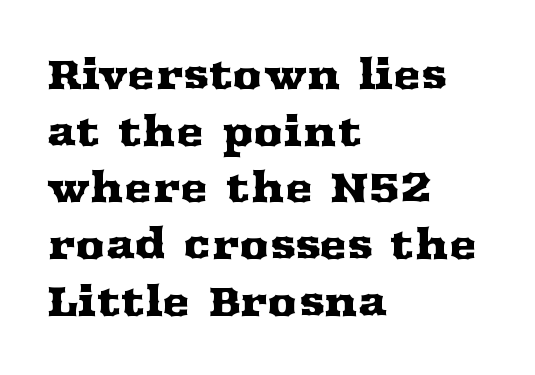
The image shows 42 px wide serif type, upright; set left-aligned, normal line spacing (1.35x), normal letter spacing, not underlined; medium stroke contrast and a medium x-height.
